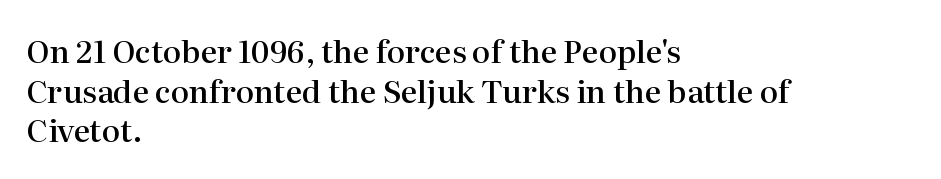
The image shows 31 px semibold serif type, upright; set left-aligned, normal line spacing (1.28x), normal letter spacing, not underlined; high stroke contrast and a medium x-height.
